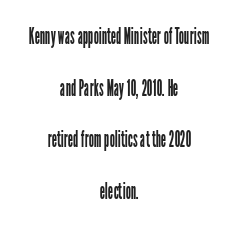
{"italic": "no", "bold": "no", "underline": "no", "align": "center", "line_spacing": "loose", "line_spacing_ratio": 2.24, "letter_spacing": "normal", "letter_spacing_em": 0.0, "glyph_px": 23}
